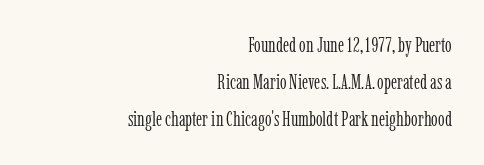
The image shows 21 px text type, upright; set right-aligned, line spacing 1.77x, normal letter spacing, not underlined.
